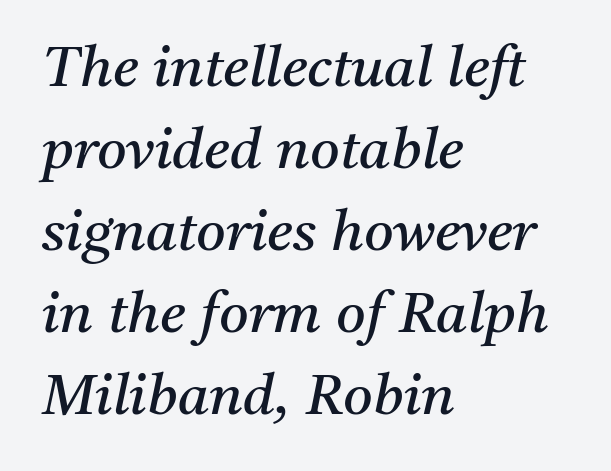
The image shows 57 px regular-weight serif type, italic (leaning right); set left-aligned, normal line spacing (1.44x), normal letter spacing, not underlined; medium stroke contrast and a medium x-height.
